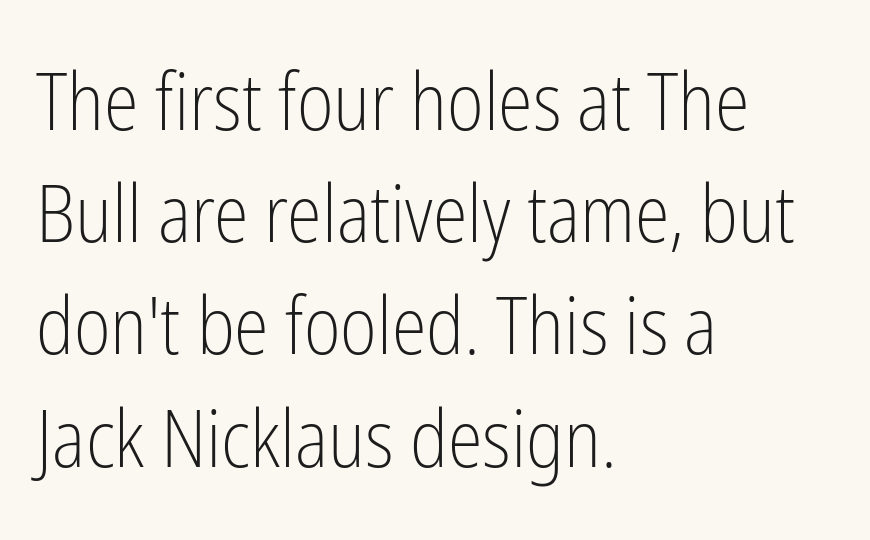
{"serif": "no", "italic": "no", "bold": "no", "weight": "light", "width": "condensed", "stroke_contrast": "low", "x_height": "medium", "monospaced": "no", "underline": "no", "align": "left", "line_spacing": "normal", "line_spacing_ratio": 1.42, "letter_spacing": "normal", "letter_spacing_em": 0.0, "glyph_px": 79}
